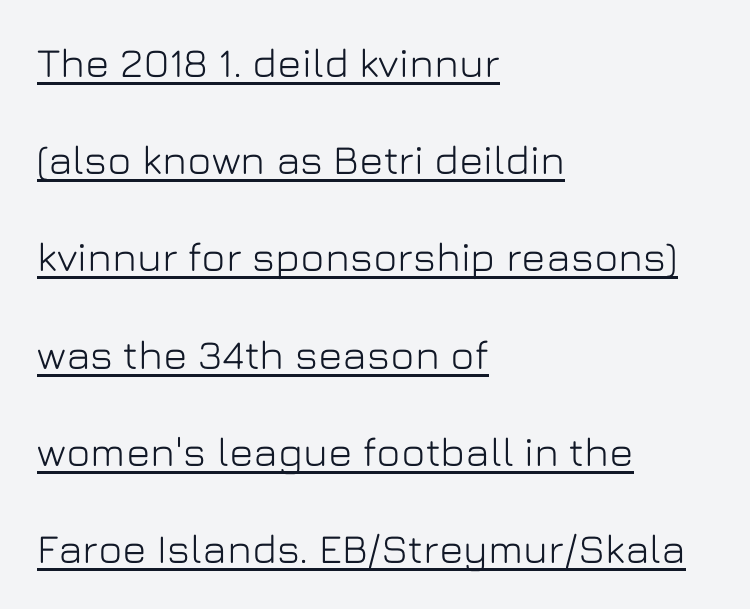
The image shows 41 px sans-serif type, upright; set left-aligned, loose line spacing (2.37x), normal letter spacing, underlined; low stroke contrast and a medium x-height.
